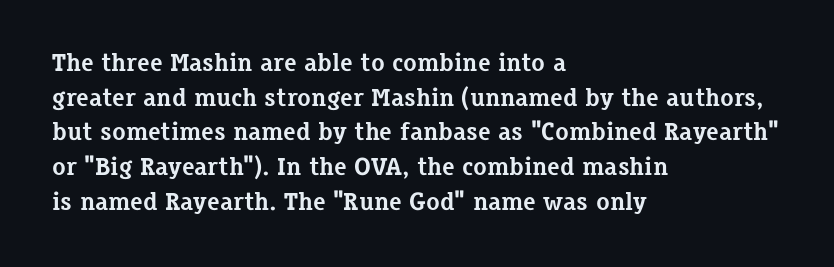
{"italic": "no", "bold": "yes", "underline": "no", "align": "left", "line_spacing": "normal", "line_spacing_ratio": 1.39, "letter_spacing": "normal", "letter_spacing_em": 0.0, "glyph_px": 25}
